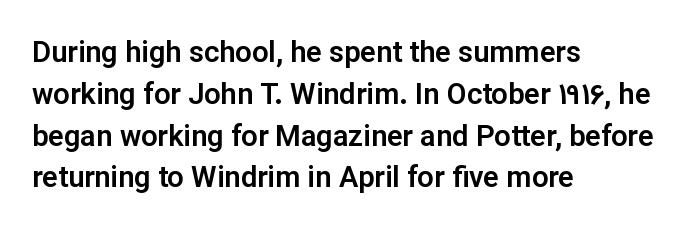
The image shows 29 px sans-serif type, upright; set left-aligned, normal line spacing (1.44x), normal letter spacing, not underlined; low stroke contrast and a medium x-height.
